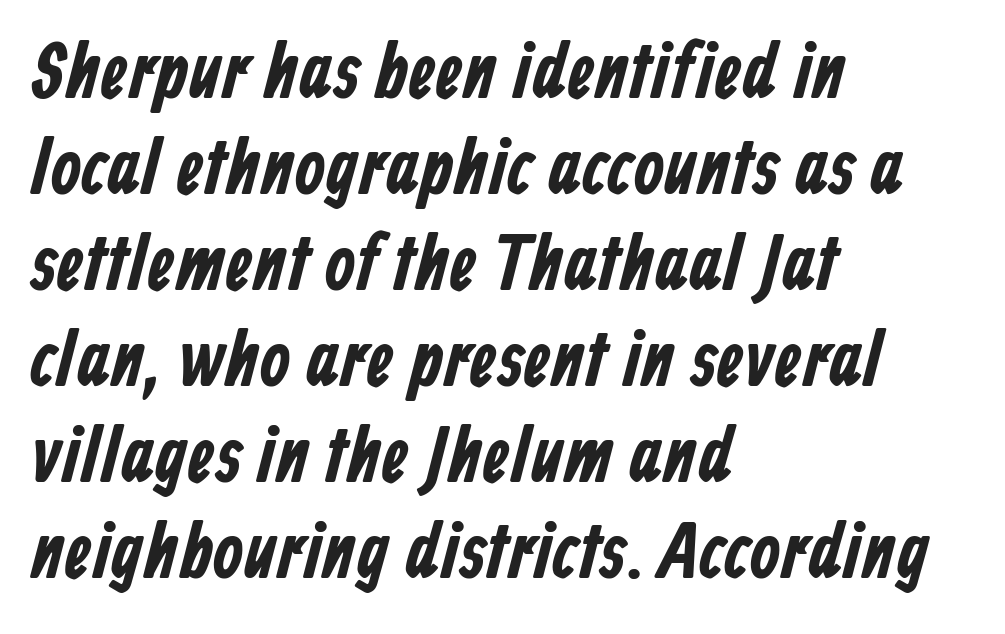
The image shows 78 px condensed sans-serif type; set left-aligned, line spacing 1.23x, normal letter spacing, not underlined; low stroke contrast and a medium x-height.
